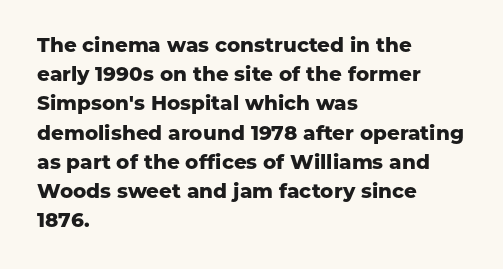
The glyphs are unaccompanied by any horizontal stroke below them. Line spacing here is normal. It's the straight-up-and-down kind of type. A dark, heavy texture on the line: the type is bold. The text block is weighted toward the left margin, trailing off unevenly rightward. Characters follow at the spacing the type designer built in.
